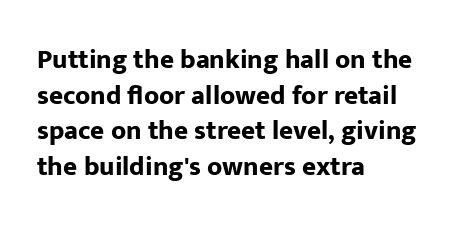
The image shows 27 px bold type, upright; set left-aligned, normal line spacing (1.32x), normal letter spacing, not underlined.
